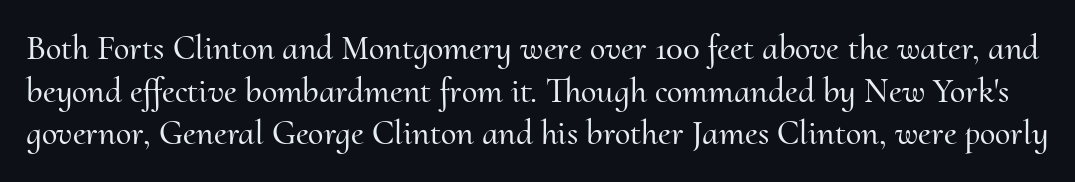
Observe the ordinary spacing: letters are neighbours, not strangers. Rendered with straight, roman letterforms. The letters carry serifs — small finishing strokes at the ends of their stems. Anything drawn beneath the words? Only blank space. Varying glyph widths throughout — classic text-font behaviour.
